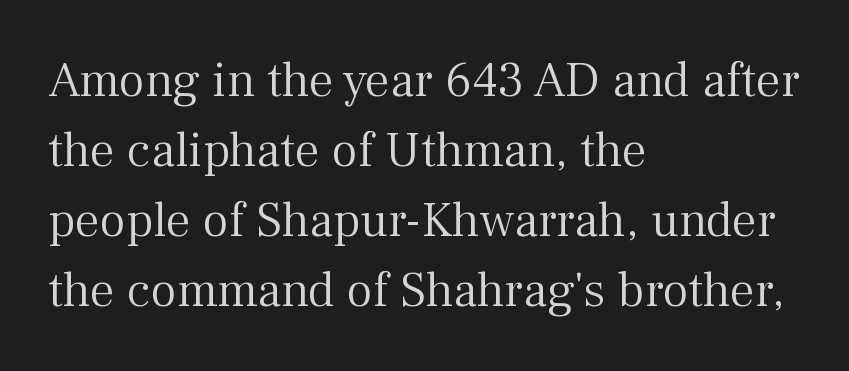
Q: Is the text bold? A: No.
Q: Is the text italic (slanted)? A: No, it is upright.
Q: Is the typeface a serif or a sans-serif typeface? A: Serif.
Q: Is the text underlined? A: No.
Q: How is the paragraph aligned? A: Left-aligned.
Q: Is the spacing between letters normal or unusually wide? A: Normal.
Q: Is the spacing between lines tight, normal or loose? A: Normal.
Q: Width (condensed, normal, or wide)? A: Normal.
Q: Stroke contrast? A: Medium.
Q: x-height? A: Medium.
Q: Monospaced? A: No.
